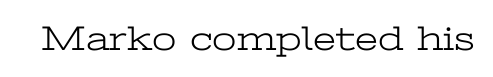
The image shows 35 px light, wide serif type, upright; set normal letter spacing, not underlined; low stroke contrast and a medium x-height.
